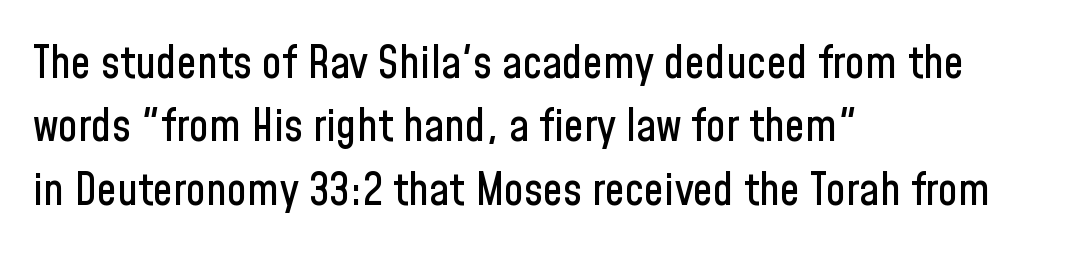
{"serif": "no", "italic": "no", "width": "condensed", "stroke_contrast": "low", "x_height": "medium", "monospaced": "no", "underline": "no", "align": "left", "line_spacing": "normal", "line_spacing_ratio": 1.41, "letter_spacing": "normal", "letter_spacing_em": 0.0, "glyph_px": 45}
